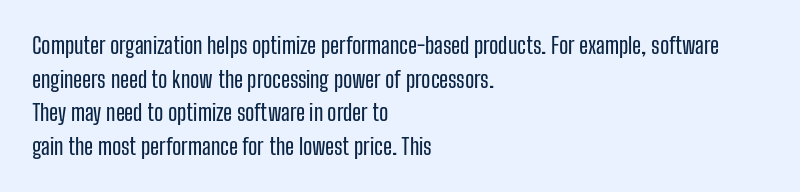
The image shows 22 px text type, upright; set left-aligned, normal line spacing (1.53x), normal letter spacing, not underlined.
